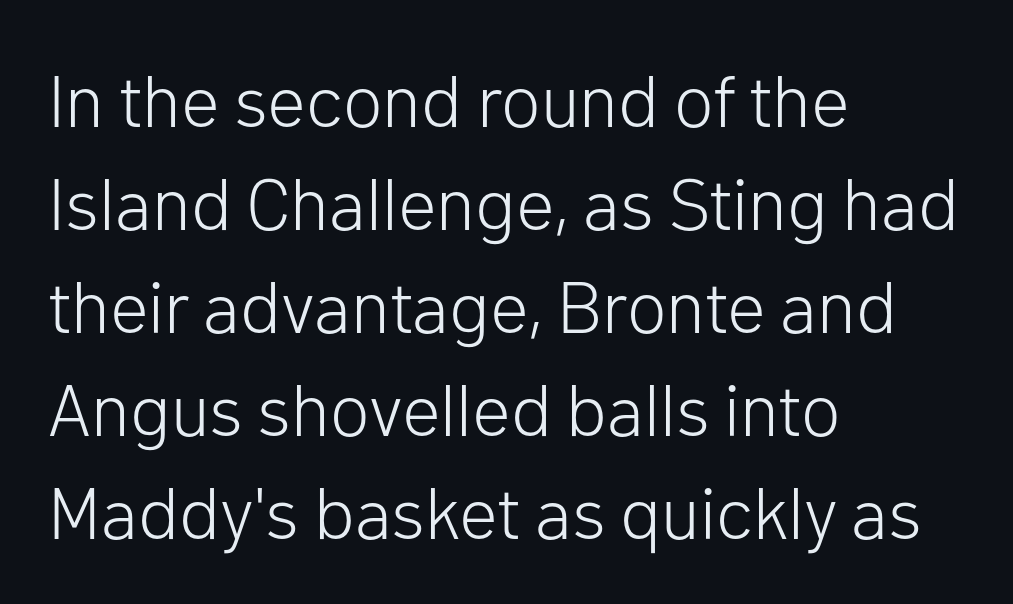
Each letter keeps its own natural width here, so spacing adapts to shape. The type sits square on the baseline with zero lean. Regarding leading, the lines here are spaced in the standard way. The space beneath each line is pristine and unruled. Is this a sans? Yes — the strokes have no serifs.
